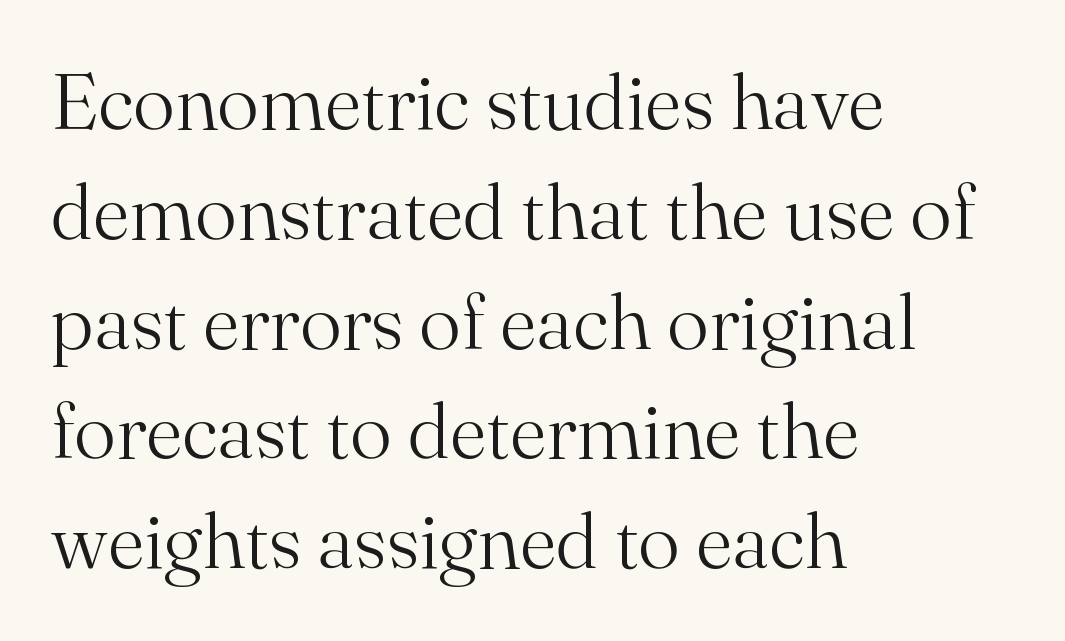
Is this a heavy cut? Hardly; it is regular or lighter. Standard letterfit; no display-style spreading of the glyphs. Every character sits straight up, as roman type does. Little horizontal feet cap the strokes, marking this as serif type. Do the characters align in a grid? No, the font is proportional. Only glyphs here, with clear space below each row.
